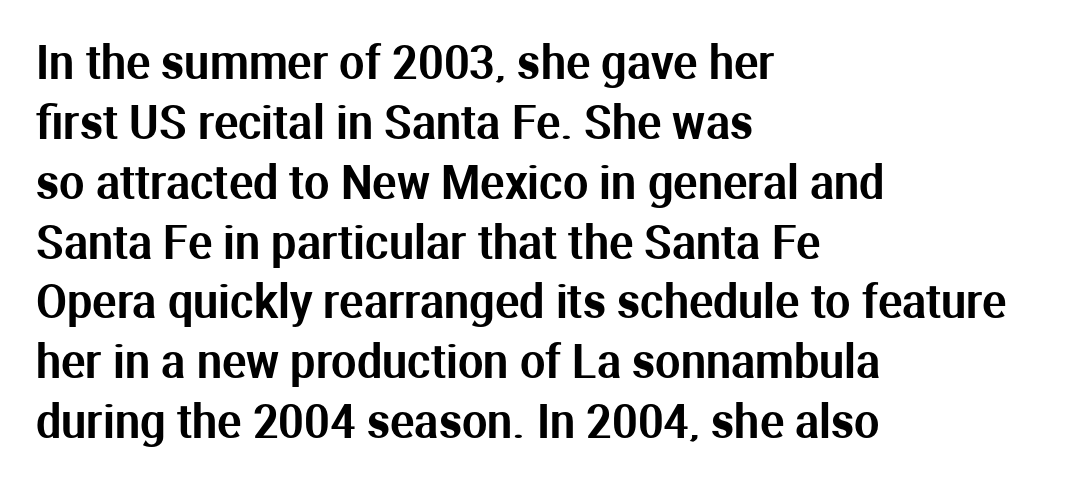
Q: Is the text italic (slanted)? A: No, it is upright.
Q: Is the typeface a serif or a sans-serif typeface? A: Sans-serif.
Q: Is the text underlined? A: No.
Q: How is the paragraph aligned? A: Left-aligned.
Q: Is the spacing between letters normal or unusually wide? A: Normal.
Q: Is the spacing between lines tight, normal or loose? A: Normal.
Q: Width (condensed, normal, or wide)? A: Normal.
Q: Stroke contrast? A: Medium.
Q: x-height? A: Medium.
Q: Monospaced? A: No.
